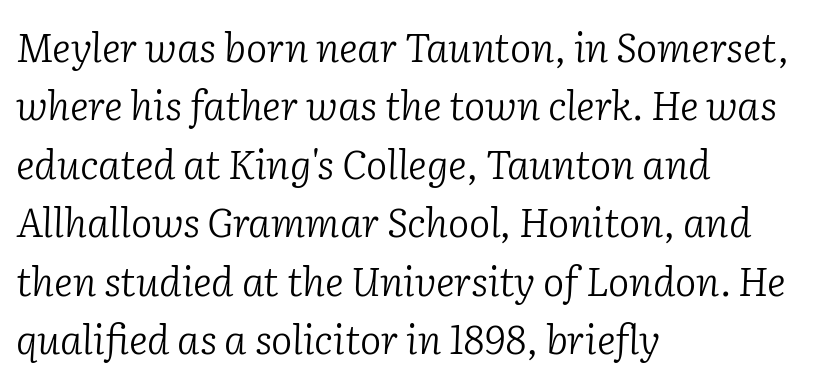
This is not heavy type; no bold has been used. The words here are not underlined. Check where the strokes stop: tiny serifs finish them off. Observe the ordinary spacing: letters are neighbours, not strangers.
